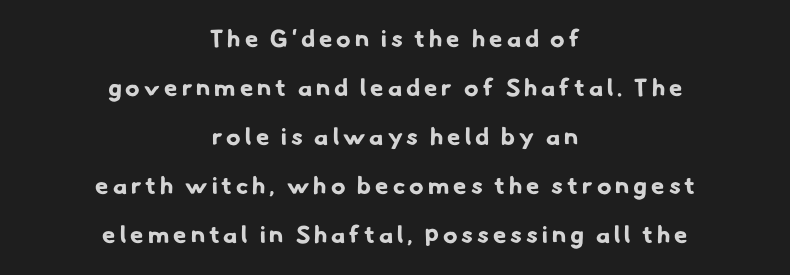
The image shows 24 px bold type; set centered, loose line spacing (2.04x), not underlined.
